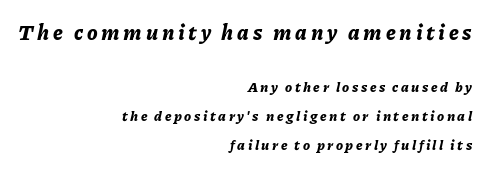
Q: Is the text bold? A: Yes.
Q: Is the text italic (slanted)? A: Yes, it leans right by about 11 degrees.
Q: Is the text underlined? A: No.
Q: How is the paragraph aligned? A: Right-aligned.
Q: Is the spacing between lines tight, normal or loose? A: Loose.
Q: Which block of text is set in a larger size, the first (top) or the second (bottom)? A: The first (top) one.
